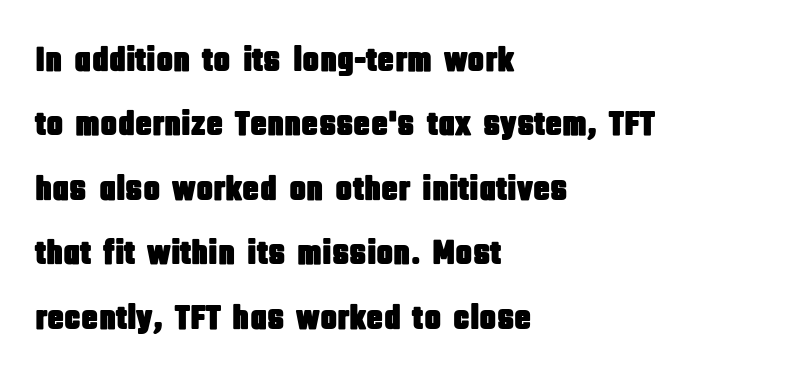
{"serif": "no", "italic": "no", "width": "condensed", "stroke_contrast": "low", "x_height": "large", "monospaced": "no", "underline": "no", "align": "left", "line_spacing_ratio": 1.84, "letter_spacing": "normal", "letter_spacing_em": 0.0, "glyph_px": 35}
